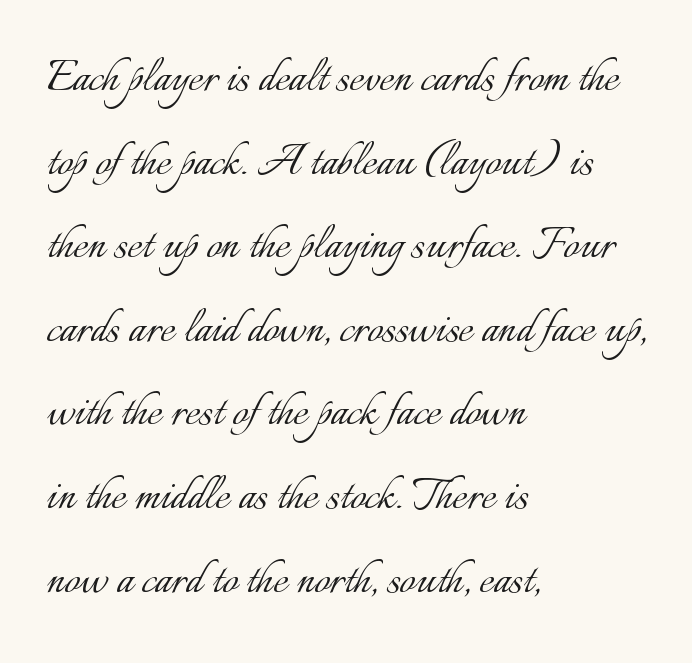
{"bold": "no", "weight": "light", "width": "normal", "stroke_contrast": "low", "x_height": "small", "monospaced": "no", "underline": "no", "align": "left", "line_spacing": "normal", "line_spacing_ratio": 1.52, "letter_spacing": "normal", "letter_spacing_em": 0.0, "glyph_px": 55}
